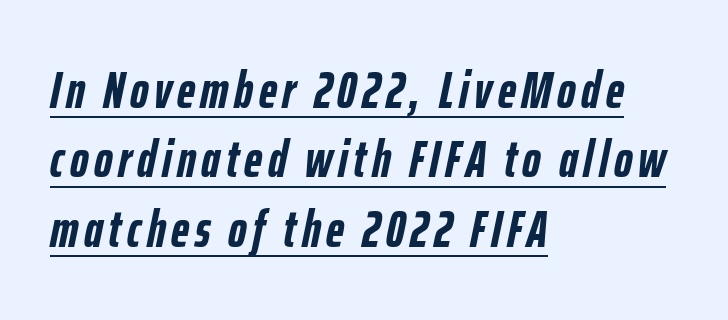
The image shows 51 px semibold, condensed type, italic (leaning right); set left-aligned, normal line spacing (1.36x), underlined; low stroke contrast and a medium x-height.
